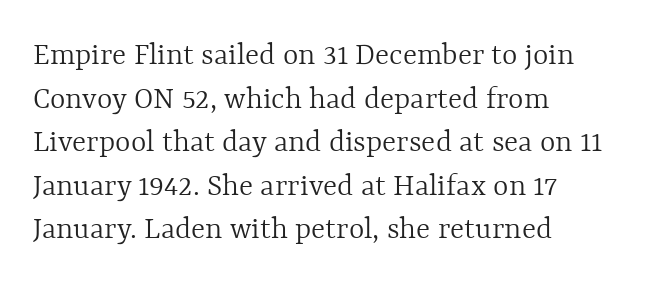
Every character sits straight up, as roman type does. You could not count columns in this text — the font is proportionally spaced. The rendering uses a moderate line-height, typical for paragraphs. The zone under the glyphs is completely vacant. Is the letter spacing exaggerated? No — it looks like the ordinary default.
